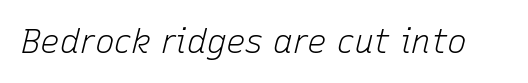
{"italic": "yes", "lean": "right", "slant_degrees": 15, "bold": "no", "weight": "light", "width": "normal", "stroke_contrast": "low", "x_height": "medium", "monospaced": "no", "underline": "no", "letter_spacing": "normal", "letter_spacing_em": 0.0, "glyph_px": 33}
